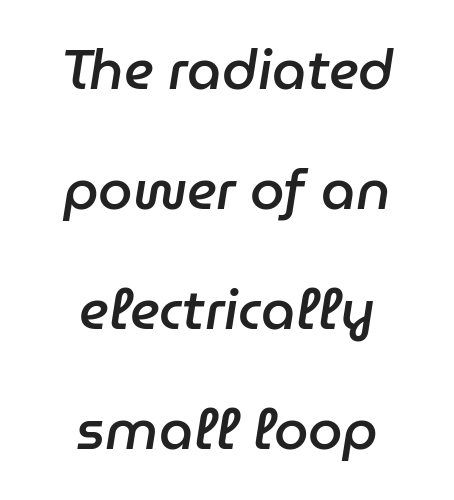
The image shows 55 px semibold type, italic (leaning right); set centered, loose line spacing (2.18x), normal letter spacing, not underlined; low stroke contrast and a medium x-height.
